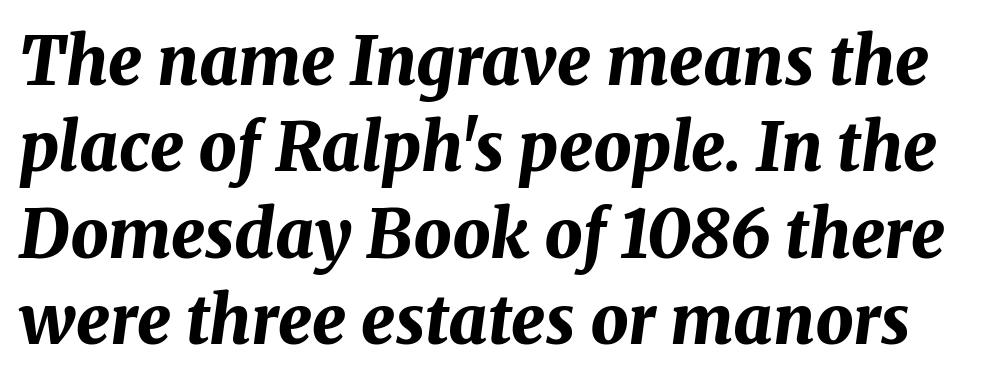
{"italic": "yes", "lean": "right", "slant_degrees": 8, "bold": "yes", "weight": "bold", "width": "normal", "stroke_contrast": "medium", "x_height": "medium", "monospaced": "no", "underline": "no", "line_spacing": "normal", "line_spacing_ratio": 1.29, "letter_spacing": "normal", "letter_spacing_em": 0.0, "glyph_px": 67}
